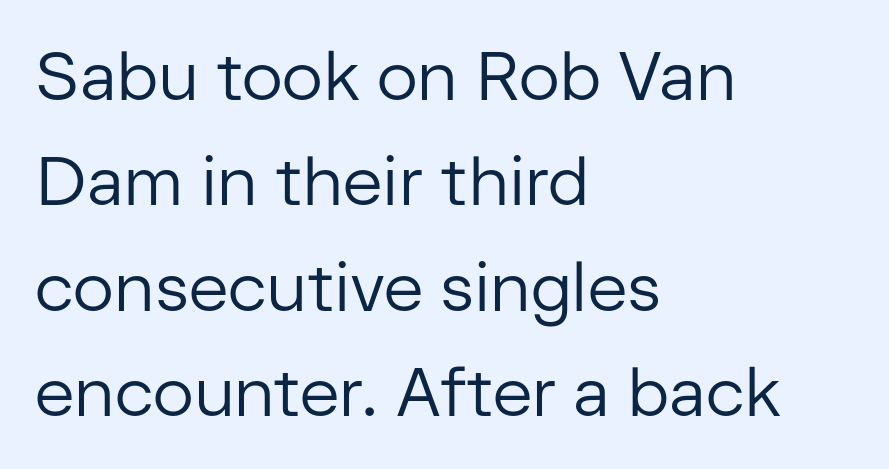
Does the lettering tilt? It doesn't — this is upright. Here the designer chose a conventional face with non-uniform glyph widths. This is not heavy type; no bold has been used. Examine the stroke ends and you'll find no serifs.
